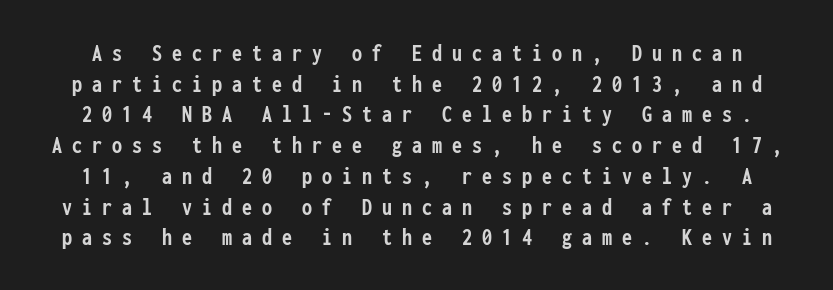
Q: Is the text bold? A: Yes.
Q: Is the text italic (slanted)? A: No, it is upright.
Q: Is the text underlined? A: No.
Q: Is the spacing between letters normal or unusually wide? A: Unusually wide.
